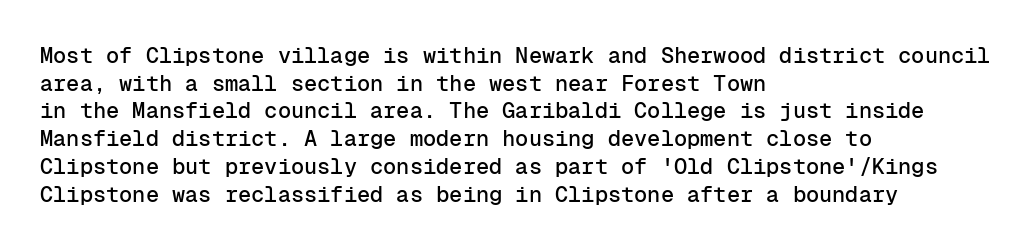
Regarding leading, the lines here are spaced in the standard way. The space beneath each line is pristine and unruled. Tracking value appears to be zero — textbook default spacing. The setting favours the left margin, as ordinary paragraphs usually do.
